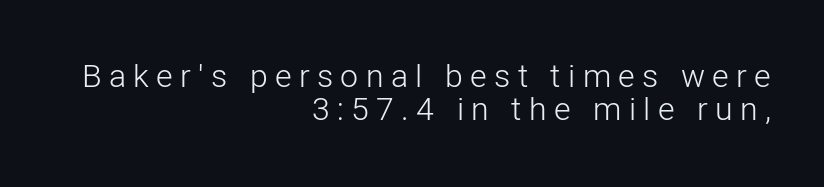
The type sits square on the baseline with zero lean. This sample has the flowing, uneven cadence of proportional lettering. Glance below the letters and you will spot only blank space. No letter is thick-stroked: the sample isn't bold. Visually the block forms a straight wall on the right and a jagged coastline on the left. You could barely slide anything between these rows.
